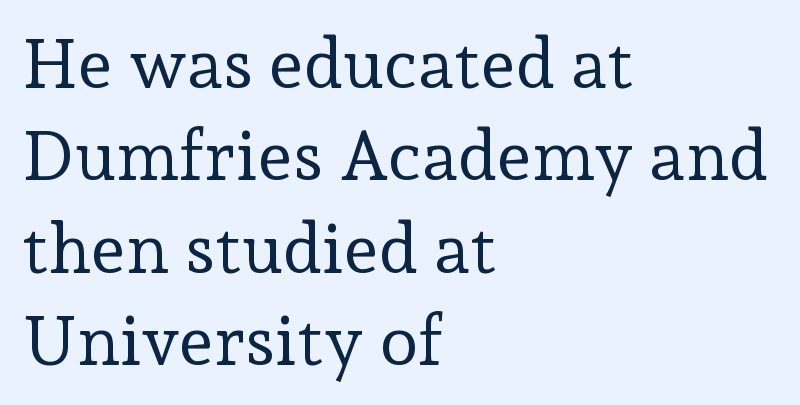
The image shows 70 px regular-weight serif type, upright; set left-aligned, normal line spacing (1.32x), normal letter spacing, not underlined; low stroke contrast and a medium x-height.
